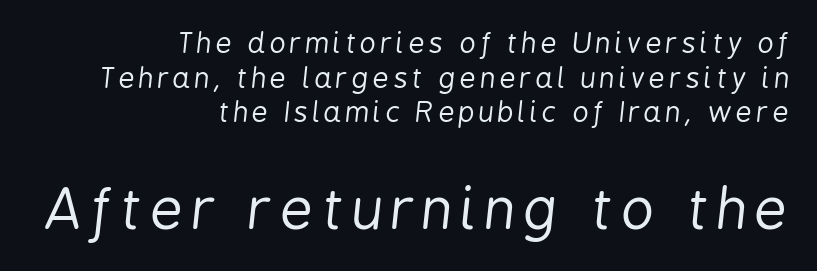
{"italic": "yes", "lean": "right", "slant_degrees": 6, "bold": "no", "weight": "regular", "width": "condensed", "stroke_contrast": "low", "x_height": "medium", "monospaced": "no", "underline": "no", "align": "right", "line_spacing_ratio": 1.24, "larger_block": "second", "size_ratio": 2.04, "glyph_px": 57}
